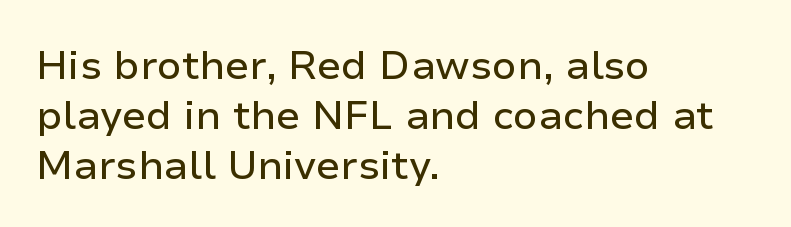
Q: Is the text italic (slanted)? A: No, it is upright.
Q: Is the typeface a serif or a sans-serif typeface? A: Sans-serif.
Q: Is the text underlined? A: No.
Q: How is the paragraph aligned? A: Left-aligned.
Q: Is the spacing between letters normal or unusually wide? A: Normal.
Q: Is the spacing between lines tight, normal or loose? A: Normal.
Q: Width (condensed, normal, or wide)? A: Normal.
Q: Stroke contrast? A: Low.
Q: x-height? A: Medium.
Q: Monospaced? A: No.
